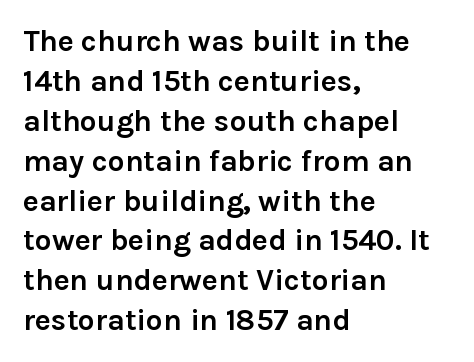
{"serif": "no", "italic": "no", "bold": "yes", "weight": "semibold", "width": "normal", "stroke_contrast": "low", "x_height": "medium", "monospaced": "no", "underline": "no", "align": "left", "line_spacing": "normal", "line_spacing_ratio": 1.33, "letter_spacing": "normal", "letter_spacing_em": 0.0, "glyph_px": 30}
